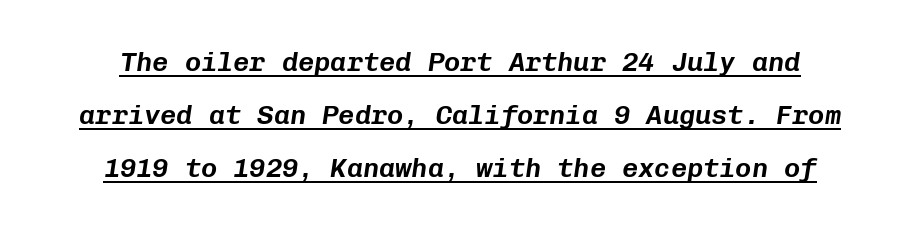
Notice how a bar underscores the lettering throughout. The axis of the letterforms is tilted away from vertical. Glyph-to-glyph distance matches everyday printed text. Leading is clearly above the norm, producing a sparse column.
